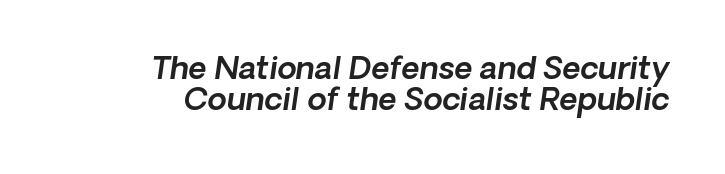
Q: Is the typeface a serif or a sans-serif typeface? A: Sans-serif.
Q: Is the text underlined? A: No.
Q: How is the paragraph aligned? A: Right-aligned.
Q: Is the spacing between letters normal or unusually wide? A: Normal.
Q: Is the spacing between lines tight, normal or loose? A: Tight.
Q: Width (condensed, normal, or wide)? A: Normal.
Q: x-height? A: Medium.
Q: Monospaced? A: No.
